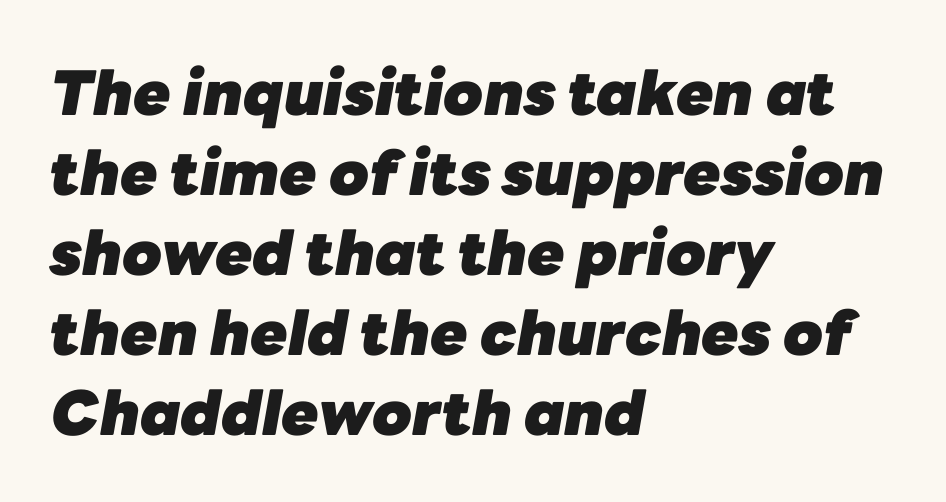
Q: Is the text bold? A: Yes.
Q: Is the text italic (slanted)? A: Yes, it leans right by about 10 degrees.
Q: Is the text underlined? A: No.
Q: How is the paragraph aligned? A: Left-aligned.
Q: Is the spacing between letters normal or unusually wide? A: Normal.
Q: Is the spacing between lines tight, normal or loose? A: Normal.
Q: Width (condensed, normal, or wide)? A: Normal.
Q: Stroke contrast? A: Low.
Q: x-height? A: Medium.
Q: Monospaced? A: No.
